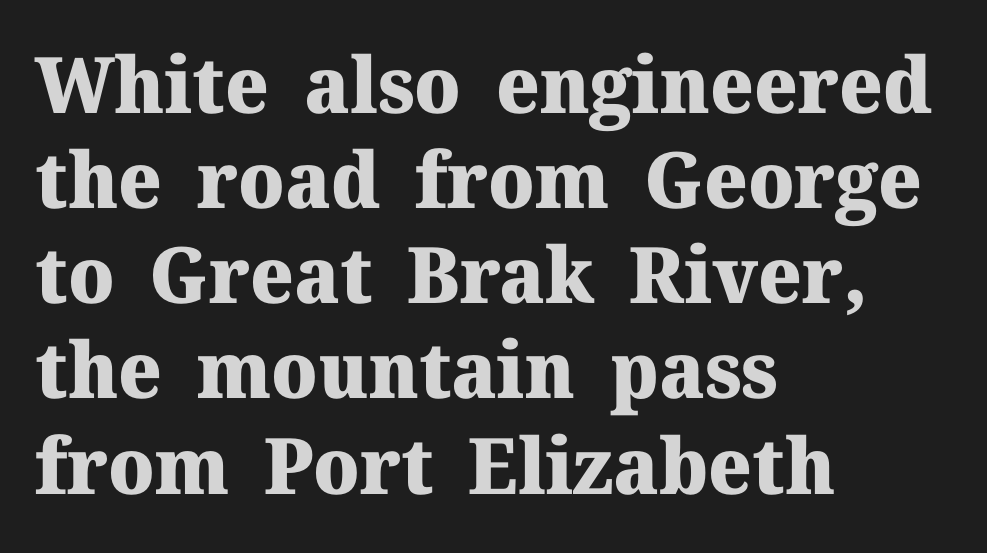
Q: Is the text bold? A: Yes.
Q: Is the text italic (slanted)? A: No, it is upright.
Q: Is the typeface a serif or a sans-serif typeface? A: Serif.
Q: Is the text underlined? A: No.
Q: How is the paragraph aligned? A: Left-aligned.
Q: Is the spacing between letters normal or unusually wide? A: Normal.
Q: Width (condensed, normal, or wide)? A: Normal.
Q: Stroke contrast? A: Medium.
Q: x-height? A: Medium.
Q: Monospaced? A: No.
